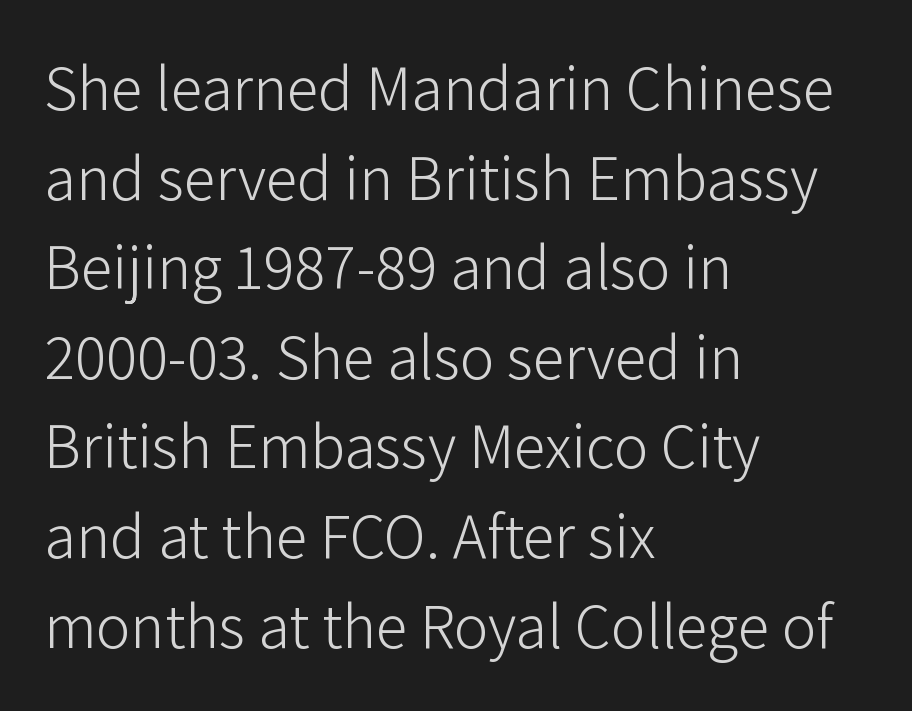
Anything drawn beneath the words? Only blank space. Grotesque or geometric, the face here clearly has no serifs. Honestly, the letter spacing is just normal — you wouldn't notice it. No letter is thick-stroked: the sample isn't bold. Think of a printed novel: that variable character pitch is what you see here.
